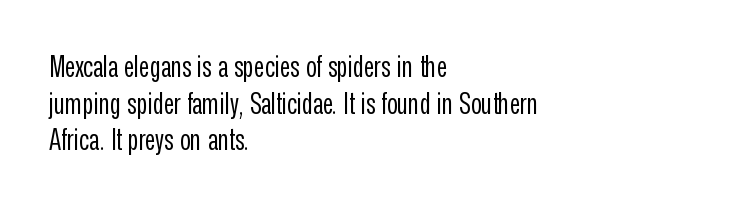
The image shows 29 px regular-weight, condensed sans-serif type, upright; set left-aligned, normal line spacing (1.26x), normal letter spacing, not underlined; low stroke contrast and a medium x-height.
